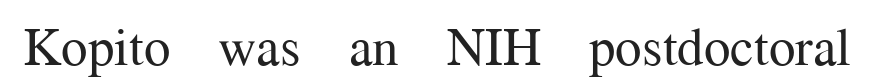
Q: Is the text bold? A: No.
Q: Is the text italic (slanted)? A: No, it is upright.
Q: Is the typeface a serif or a sans-serif typeface? A: Serif.
Q: Is the text underlined? A: No.
Q: Is the spacing between letters normal or unusually wide? A: Normal.
Q: Width (condensed, normal, or wide)? A: Normal.
Q: Stroke contrast? A: Medium.
Q: x-height? A: Medium.
Q: Monospaced? A: No.
